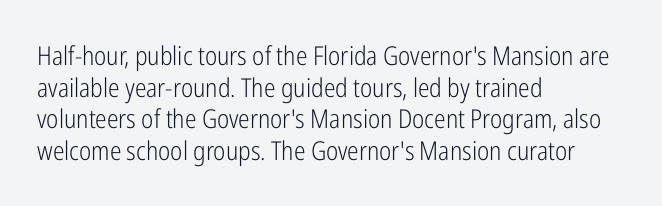
{"italic": "no", "bold": "no", "underline": "no", "align": "left", "line_spacing_ratio": 1.22, "letter_spacing": "normal", "letter_spacing_em": 0.0, "glyph_px": 26}
